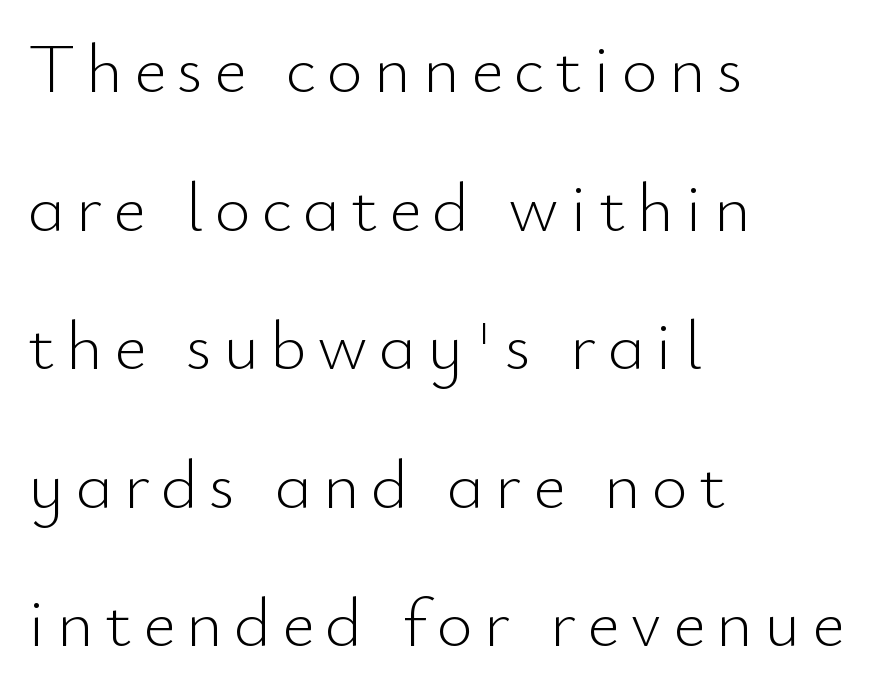
The image shows 70 px light sans-serif type, upright; set left-aligned, loose line spacing (1.98x), not underlined; low stroke contrast and a small x-height.
